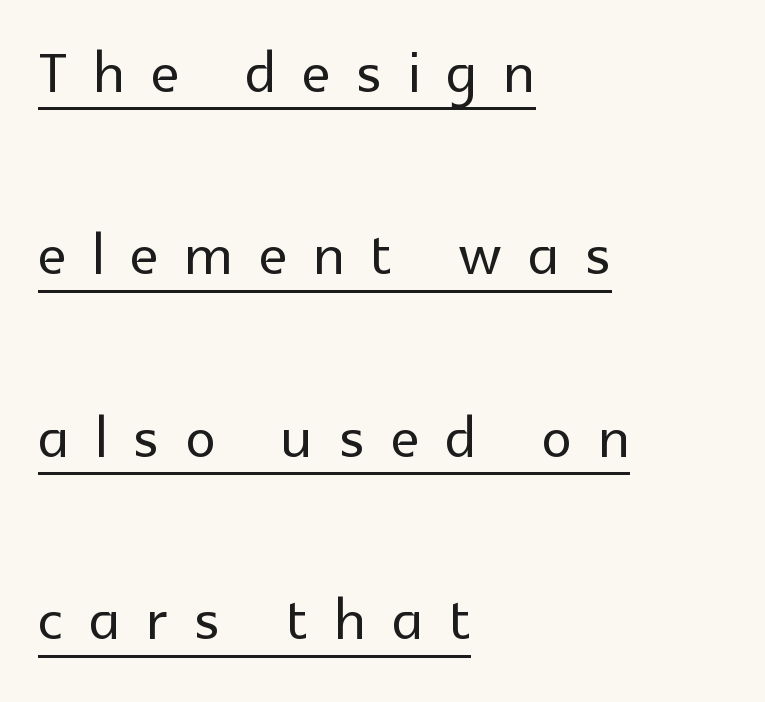
The image shows 77 px sans-serif type, upright; set left-aligned, loose line spacing (2.37x), unusually wide letter spacing (+0.34 em), underlined; a medium x-height.
